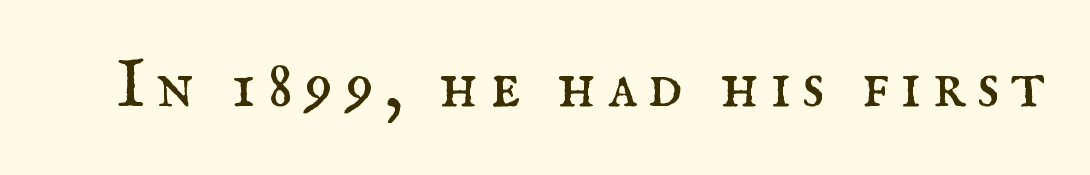
Q: Is the text bold? A: No.
Q: Is the text italic (slanted)? A: No, it is upright.
Q: Is the typeface a serif or a sans-serif typeface? A: Serif.
Q: Is the text underlined? A: No.
Q: Width (condensed, normal, or wide)? A: Normal.
Q: Stroke contrast? A: Medium.
Q: x-height? A: Small.
Q: Monospaced? A: No.
